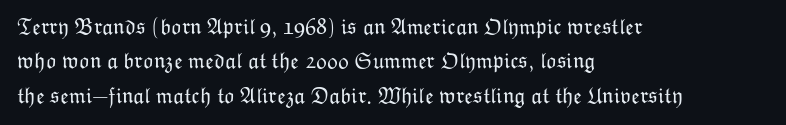
{"italic": "no", "bold": "no", "underline": "no", "align": "left", "line_spacing": "normal", "line_spacing_ratio": 1.56, "letter_spacing": "normal", "letter_spacing_em": 0.0, "glyph_px": 22}
